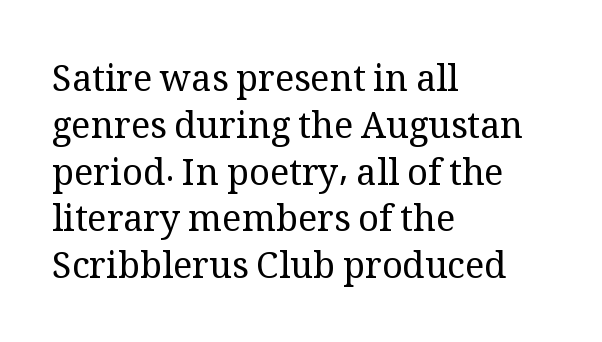
Proportional: the letters do not fall into vertical columns. A typesetter would label this face a serif. The lines in this sample share a left origin and differ only in where they stop. Vertical strokes here are truly vertical. Default kerning and tracking; the words read as compact shapes. Stroke mass is kept to a normal reading level or below.
